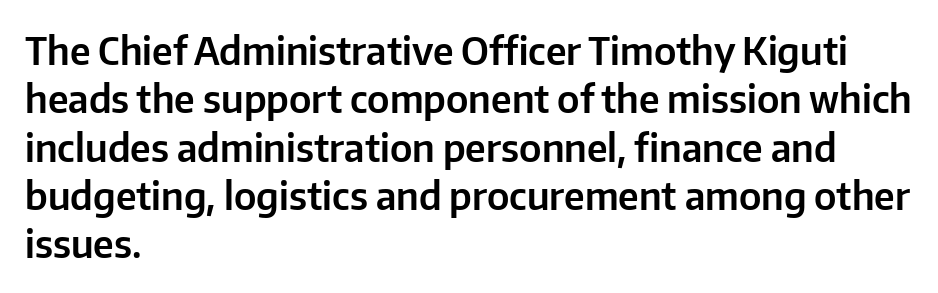
Q: Is the text italic (slanted)? A: No, it is upright.
Q: Is the typeface a serif or a sans-serif typeface? A: Sans-serif.
Q: Is the text underlined? A: No.
Q: How is the paragraph aligned? A: Left-aligned.
Q: Is the spacing between letters normal or unusually wide? A: Normal.
Q: Is the spacing between lines tight, normal or loose? A: Normal.
Q: Width (condensed, normal, or wide)? A: Normal.
Q: Stroke contrast? A: Low.
Q: x-height? A: Medium.
Q: Monospaced? A: No.
